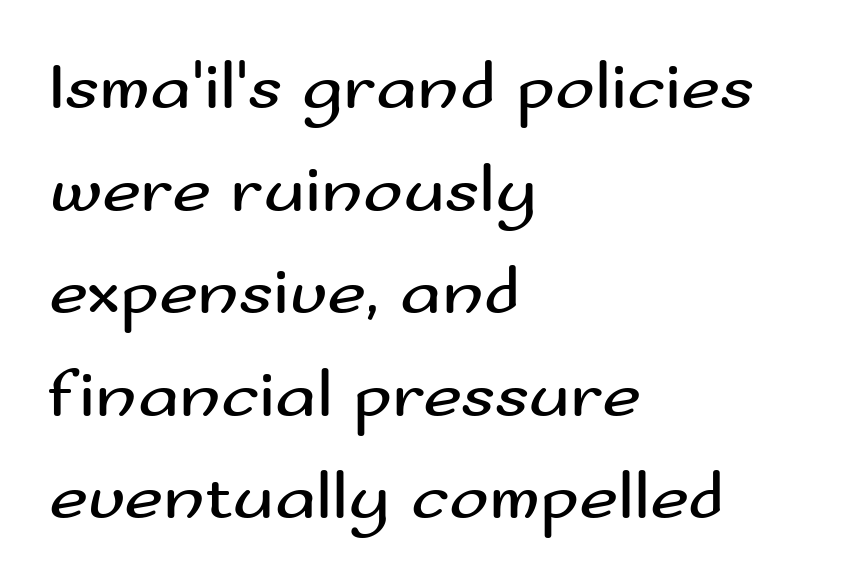
{"serif": "no", "italic": "no", "bold": "no", "weight": "regular", "width": "wide", "stroke_contrast": "medium", "x_height": "small", "monospaced": "no", "underline": "no", "align": "left", "line_spacing": "normal", "line_spacing_ratio": 1.53, "letter_spacing": "normal", "letter_spacing_em": 0.0, "glyph_px": 67}
